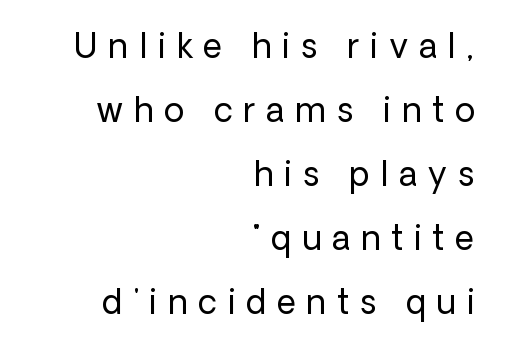
The image shows 33 px regular-weight sans-serif type, upright; set right-aligned, loose line spacing (1.94x), unusually wide letter spacing (+0.33 em), not underlined; low stroke contrast and a medium x-height.
